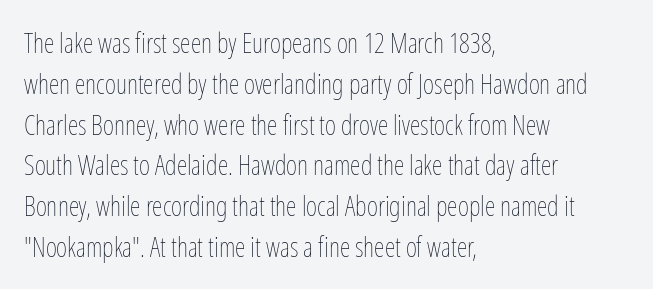
Q: Is the text bold? A: No.
Q: Is the text italic (slanted)? A: No, it is upright.
Q: Is the text underlined? A: No.
Q: How is the paragraph aligned? A: Left-aligned.
Q: Is the spacing between letters normal or unusually wide? A: Normal.
Q: Is the spacing between lines tight, normal or loose? A: Normal.
